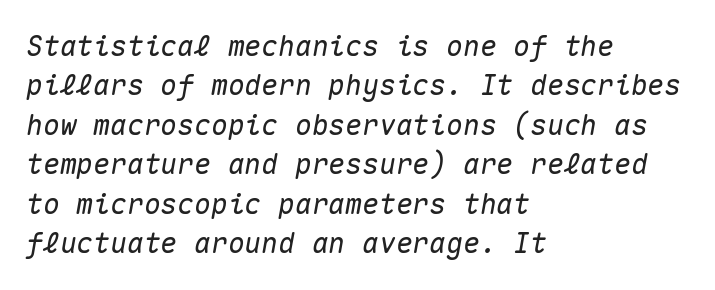
The image shows 28 px text type, italic (leaning right), monospaced; set left-aligned, normal line spacing (1.41x), normal letter spacing, not underlined; medium stroke contrast and a medium x-height.
